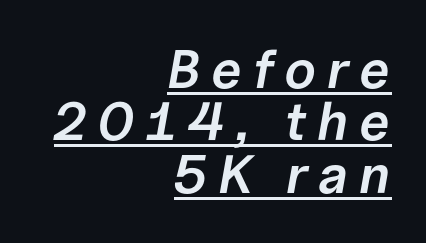
Typographic density is moderately raised because the face is semibold. Check the space under the baseline: a stroke is drawn there. Horizontal bands of white between lines are thin slivers. Is the block centered? No — it sits flush against the right margin. Every character sits at an angle, as italics do. The letters advance in unequal steps, a hallmark of proportional type.
